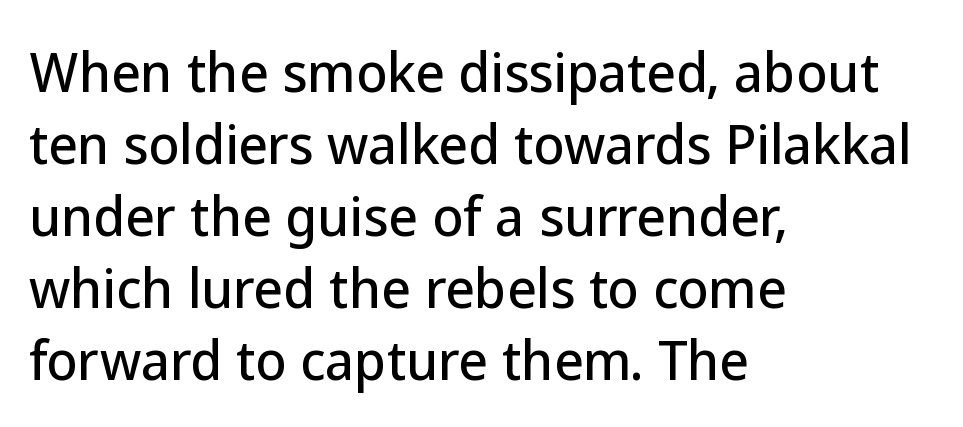
Q: Is the text italic (slanted)? A: No, it is upright.
Q: Is the typeface a serif or a sans-serif typeface? A: Sans-serif.
Q: Is the text underlined? A: No.
Q: How is the paragraph aligned? A: Left-aligned.
Q: Is the spacing between letters normal or unusually wide? A: Normal.
Q: Is the spacing between lines tight, normal or loose? A: Normal.
Q: Width (condensed, normal, or wide)? A: Normal.
Q: Stroke contrast? A: Low.
Q: x-height? A: Medium.
Q: Monospaced? A: No.
